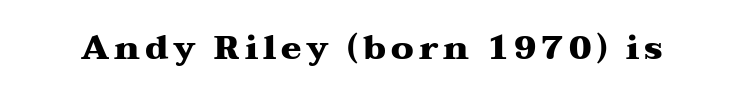
Type without underlining. A typesetter would mark this as roman, not italic. Looks like regular typesetting: each glyph gets only the width it needs. These lines carry a lot of weight — the face is fully bold. The passage shown is typeset with a serif family.
